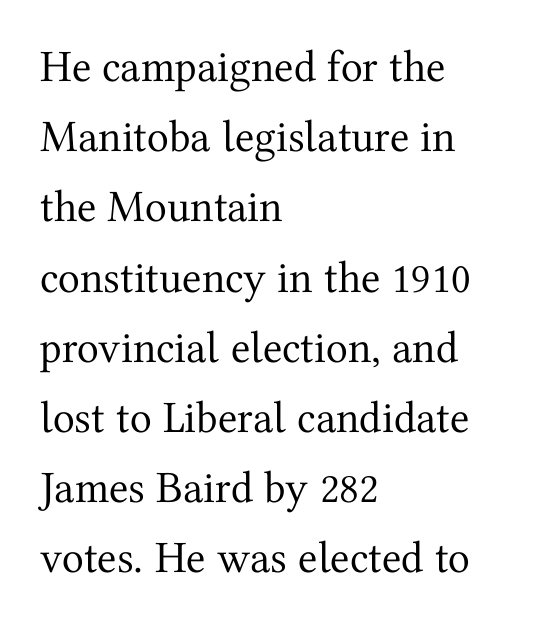
Quick note: underline off. This sample is left-justified, so line endings fall wherever the words run out. There is no visible air inserted between adjacent glyphs. This rendering employs a face with finishing strokes, i.e., a serif. Caption: face not bold, strokes unweighted.
